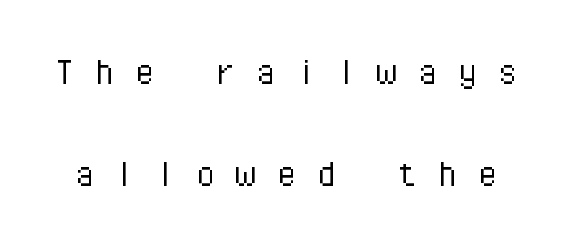
The image shows 42 px light sans-serif type, upright, monospaced; set loose line spacing (2.43x), unusually wide letter spacing (+0.46 em), not underlined; low stroke contrast and a medium x-height.
